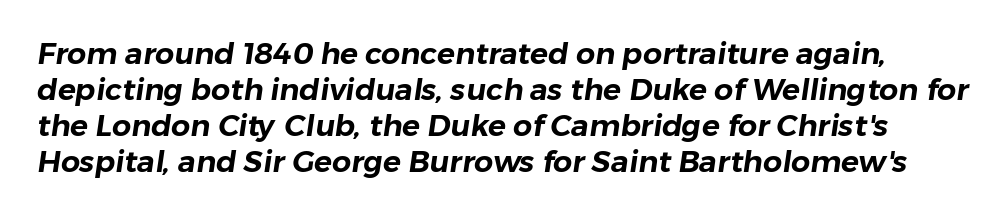
Q: Is the typeface a serif or a sans-serif typeface? A: Sans-serif.
Q: Is the text underlined? A: No.
Q: Is the spacing between letters normal or unusually wide? A: Normal.
Q: Width (condensed, normal, or wide)? A: Normal.
Q: Stroke contrast? A: Low.
Q: x-height? A: Medium.
Q: Monospaced? A: No.
